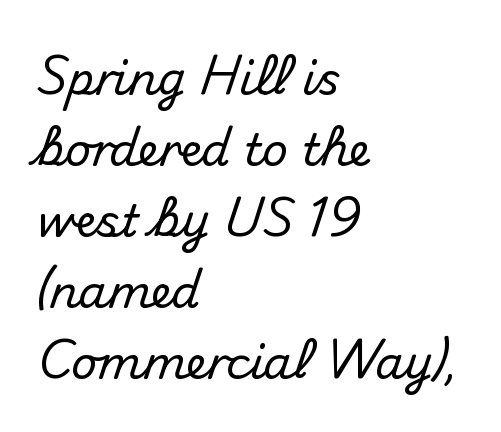
The passage shown is not underscored anywhere. Reading down the block, your eye returns to a fixed left position each line. Interline gaps are of average width in this sample. Letterform terminals end flat and unadorned throughout the passage. Spacing between characters is what you'd get straight out of the box.
